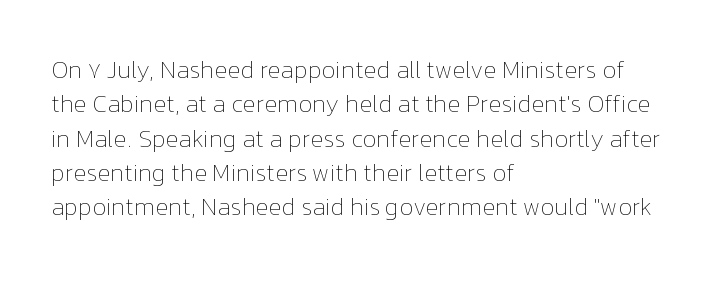
The image shows 24 px text type, upright; set left-aligned, normal line spacing (1.43x), normal letter spacing, not underlined.
